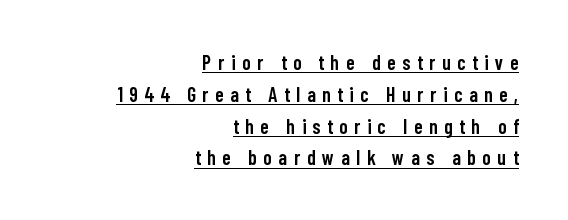
Compared with a flush-left layout, this one pins lines to the opposite, right side. Between one letter and the next there's a generous, obvious gap. Typographic density is moderately raised because the face is semibold. Summary of vertical rhythm: regular, with standard interline spacing.
